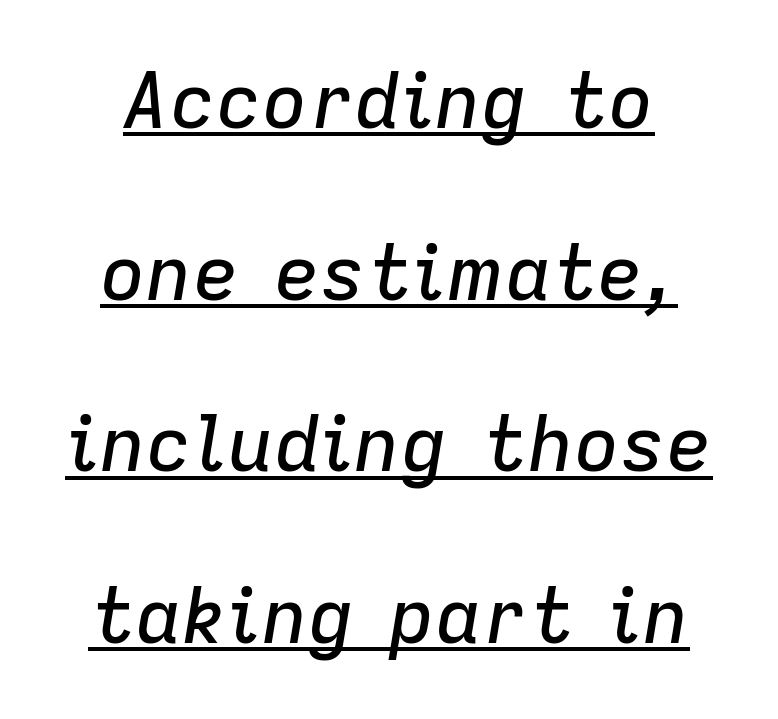
The image shows 77 px text type, italic (leaning right); set loose line spacing (2.23x), normal letter spacing, underlined; low stroke contrast and a medium x-height.
